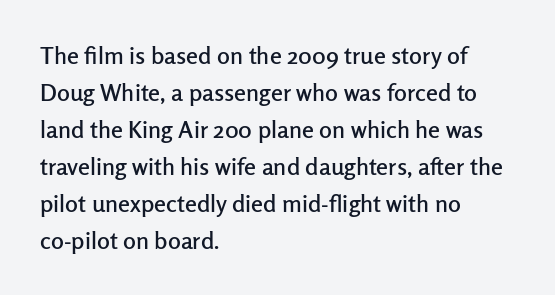
This is roman type, the default non-slanted kind. The lines in this sample share a left origin and differ only in where they stop. Glance below the letters and you will spot only blank space. The line-height multiplier appears to be the usual default. No extra tracking has been applied to these lines.
